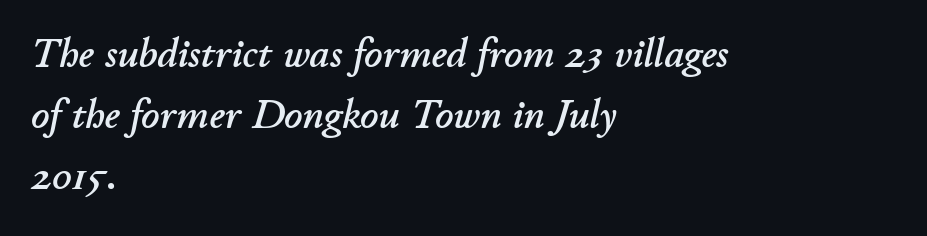
The image shows 40 px text type, italic (leaning right); set left-aligned, normal line spacing (1.52x), normal letter spacing, not underlined; low stroke contrast and a small x-height.
